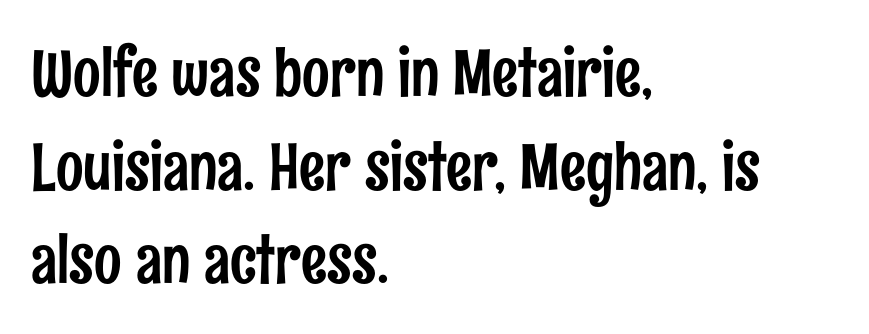
The image shows 65 px condensed sans-serif type, upright; set left-aligned, normal line spacing (1.44x), normal letter spacing, not underlined; low stroke contrast and a medium x-height.
